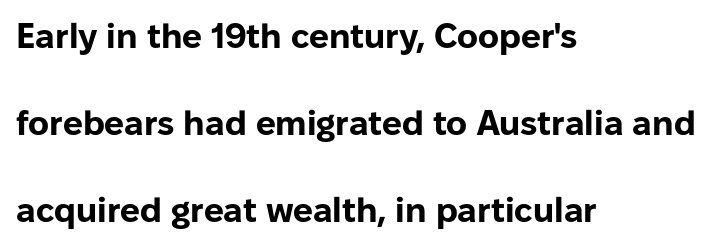
Q: Is the text bold? A: Yes.
Q: Is the text italic (slanted)? A: No, it is upright.
Q: Is the typeface a serif or a sans-serif typeface? A: Sans-serif.
Q: Is the text underlined? A: No.
Q: How is the paragraph aligned? A: Left-aligned.
Q: Is the spacing between letters normal or unusually wide? A: Normal.
Q: Is the spacing between lines tight, normal or loose? A: Loose.
Q: Width (condensed, normal, or wide)? A: Normal.
Q: Stroke contrast? A: Low.
Q: x-height? A: Medium.
Q: Monospaced? A: No.
